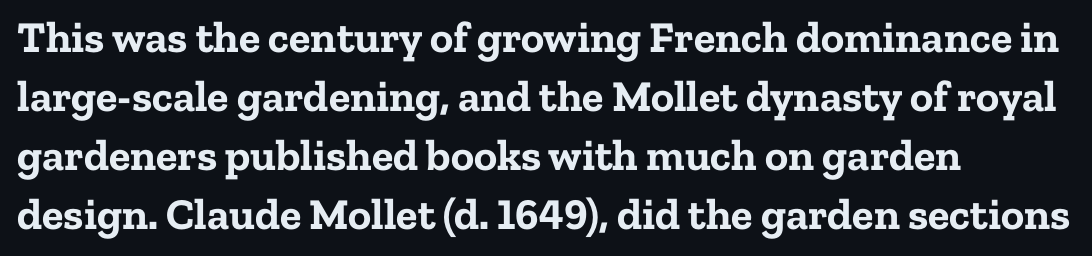
Q: Is the text bold? A: Yes.
Q: Is the text italic (slanted)? A: No, it is upright.
Q: Is the typeface a serif or a sans-serif typeface? A: Serif.
Q: Is the text underlined? A: No.
Q: How is the paragraph aligned? A: Left-aligned.
Q: Is the spacing between letters normal or unusually wide? A: Normal.
Q: Is the spacing between lines tight, normal or loose? A: Normal.
Q: Width (condensed, normal, or wide)? A: Normal.
Q: Stroke contrast? A: Low.
Q: x-height? A: Medium.
Q: Monospaced? A: No.
